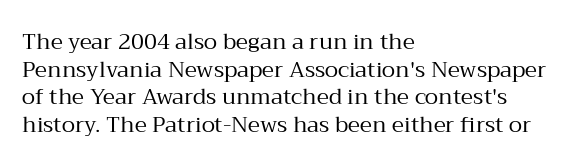
The image shows 22 px text type, upright; set left-aligned, normal line spacing (1.26x), normal letter spacing, not underlined.
